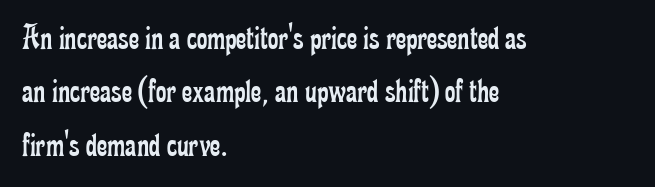
{"serif": "yes", "italic": "no", "bold": "no", "weight": "regular", "width": "condensed", "stroke_contrast": "low", "x_height": "small", "monospaced": "no", "underline": "no", "align": "left", "line_spacing": "normal", "line_spacing_ratio": 1.48, "letter_spacing": "normal", "letter_spacing_em": 0.0, "glyph_px": 36}
